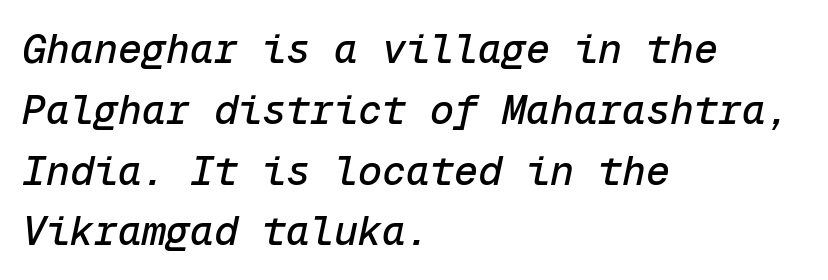
The image shows 40 px text type, italic (leaning right), monospaced; set left-aligned, normal line spacing (1.52x), normal letter spacing, not underlined; low stroke contrast and a medium x-height.
